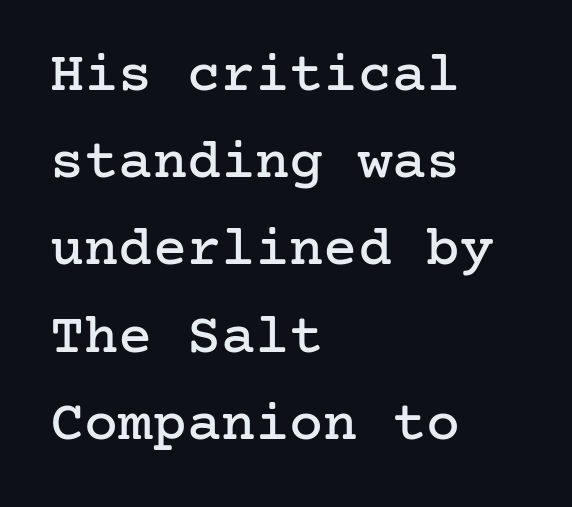
Q: Is the text italic (slanted)? A: No, it is upright.
Q: Is the typeface a serif or a sans-serif typeface? A: Serif.
Q: Is the text underlined? A: No.
Q: How is the paragraph aligned? A: Left-aligned.
Q: Is the spacing between letters normal or unusually wide? A: Normal.
Q: Is the spacing between lines tight, normal or loose? A: Normal.
Q: Width (condensed, normal, or wide)? A: Normal.
Q: Stroke contrast? A: Low.
Q: x-height? A: Medium.
